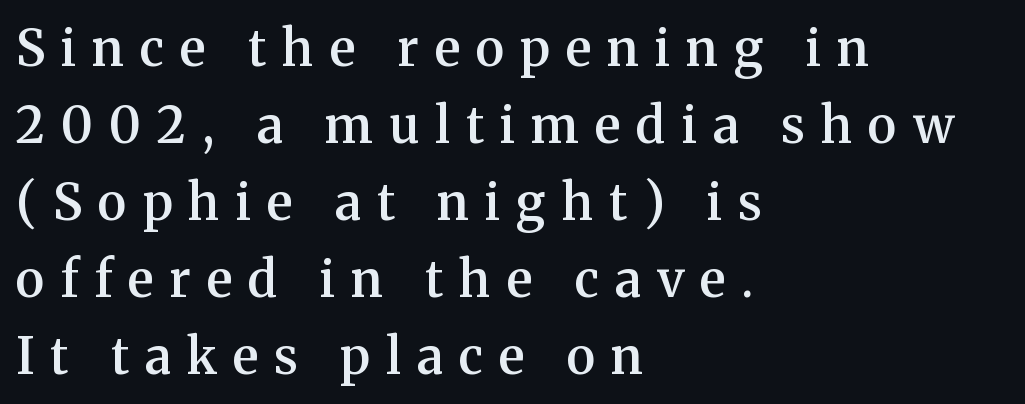
The image shows 50 px semibold serif type, upright; set left-aligned, normal line spacing (1.54x), unusually wide letter spacing (+0.32 em), not underlined; medium stroke contrast and a medium x-height.
